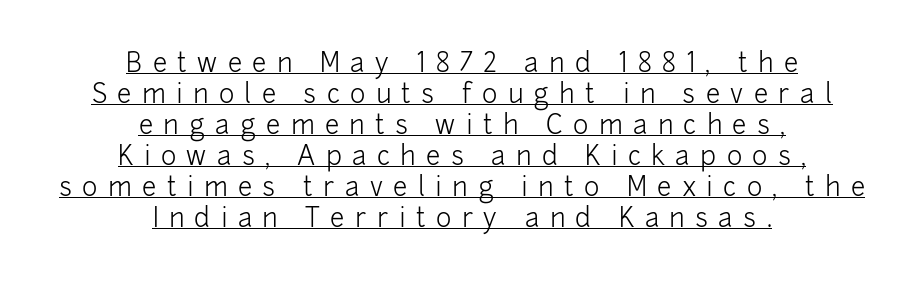
Q: Is the text bold? A: No.
Q: Is the text italic (slanted)? A: No, it is upright.
Q: Is the text underlined? A: Yes.
Q: How is the paragraph aligned? A: Centered.
Q: Is the spacing between letters normal or unusually wide? A: Unusually wide.
